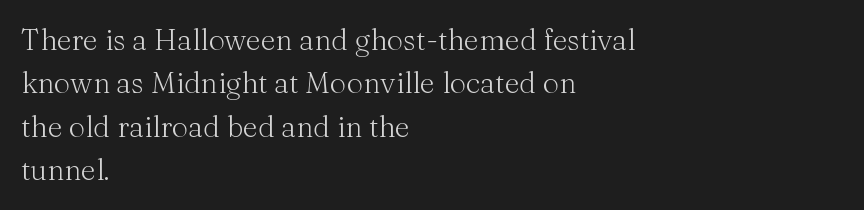
Weight: in the light-to-regular range. Do the letters lean? They stand straight. The glyphs in this specimen are seriffed. The space beneath each line is pristine and unruled. Do the characters align in a grid? No, the font is proportional.
